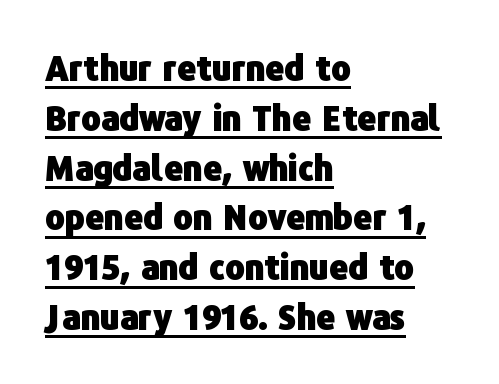
The image shows 33 px heavy sans-serif type, upright; set left-aligned, normal line spacing (1.51x), normal letter spacing, underlined; low stroke contrast and a medium x-height.
